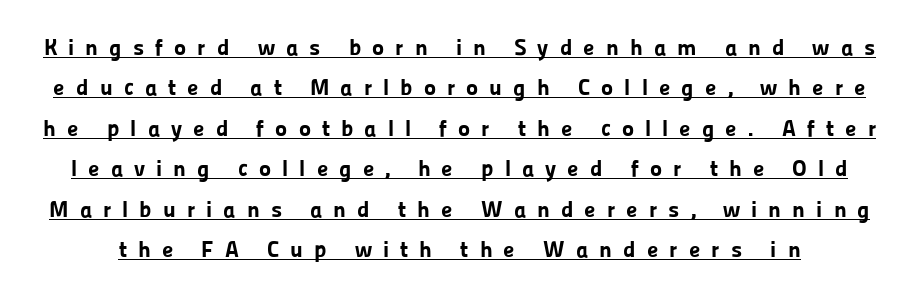
Q: Is the text bold? A: Yes.
Q: Is the text italic (slanted)? A: No, it is upright.
Q: Is the text underlined? A: Yes.
Q: Is the spacing between letters normal or unusually wide? A: Unusually wide.
